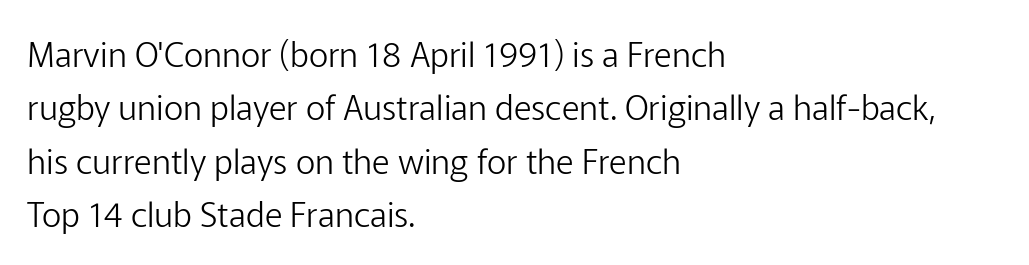
The image shows 34 px light sans-serif type, upright; set left-aligned, normal line spacing (1.57x), normal letter spacing, not underlined; low stroke contrast and a medium x-height.
